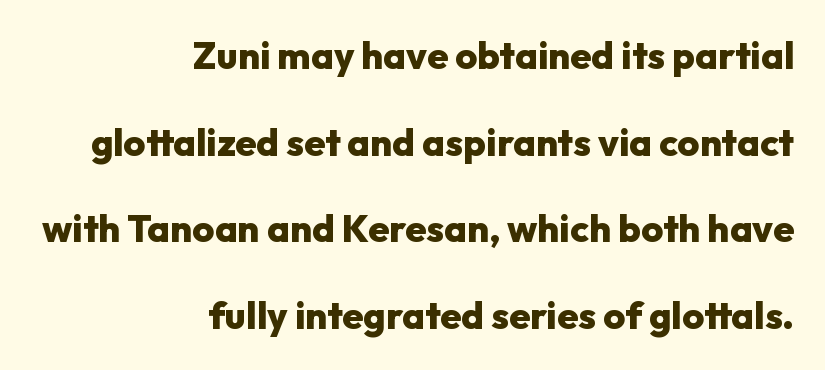
Q: Is the text bold? A: Yes.
Q: Is the text italic (slanted)? A: No, it is upright.
Q: Is the typeface a serif or a sans-serif typeface? A: Sans-serif.
Q: Is the text underlined? A: No.
Q: How is the paragraph aligned? A: Right-aligned.
Q: Is the spacing between letters normal or unusually wide? A: Normal.
Q: Is the spacing between lines tight, normal or loose? A: Loose.
Q: Width (condensed, normal, or wide)? A: Normal.
Q: Stroke contrast? A: Low.
Q: x-height? A: Medium.
Q: Monospaced? A: No.
